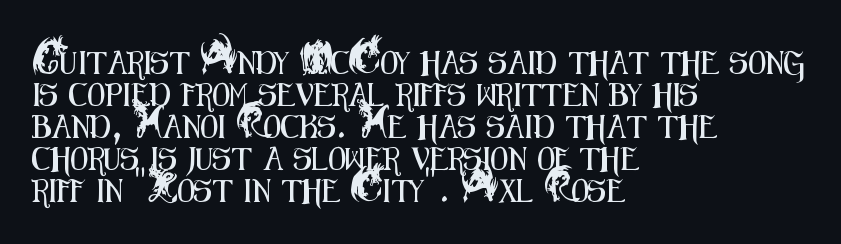
{"italic": "no", "underline": "no", "align": "left", "line_spacing": "normal", "line_spacing_ratio": 1.39, "letter_spacing": "normal", "letter_spacing_em": 0.0, "glyph_px": 23}
